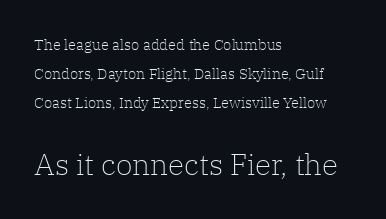
The image shows 30 px light serif type, upright; set left-aligned, loose line spacing (1.92x), normal letter spacing, not underlined; the second (bottom) block is 2.0x larger; low stroke contrast and a medium x-height.
